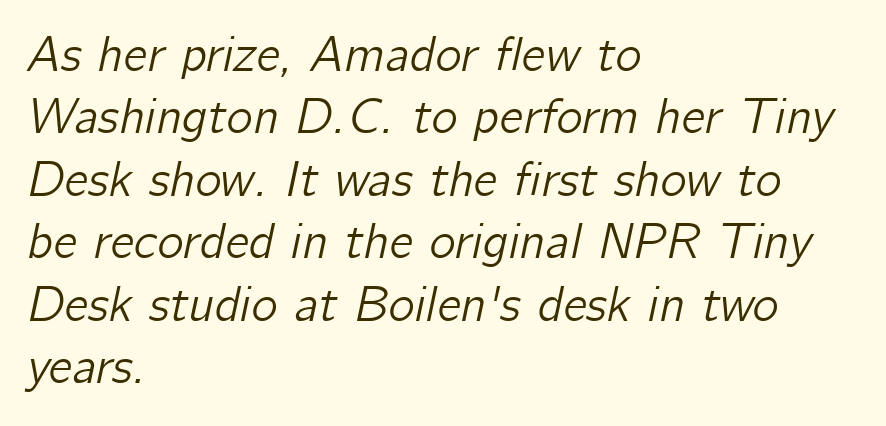
The image shows 50 px text type, italic (leaning right); set left-aligned, normal line spacing (1.25x), normal letter spacing, not underlined; low stroke contrast and a medium x-height.
